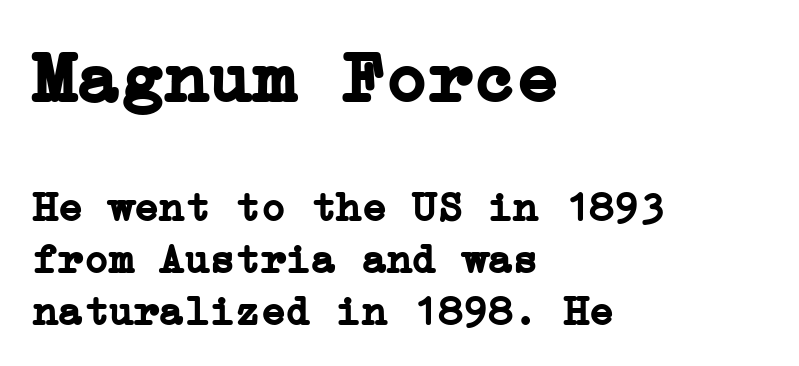
Q: Is the text bold? A: Yes.
Q: Is the text italic (slanted)? A: No, it is upright.
Q: Is the typeface a serif or a sans-serif typeface? A: Serif.
Q: Is the text underlined? A: No.
Q: How is the paragraph aligned? A: Left-aligned.
Q: Is the spacing between letters normal or unusually wide? A: Normal.
Q: Which block of text is set in a larger size, the first (top) or the second (bottom)? A: The first (top) one.
Q: Width (condensed, normal, or wide)? A: Normal.
Q: Stroke contrast? A: Low.
Q: x-height? A: Medium.
